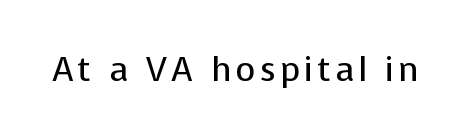
Heaviness? Minimal to ordinary, like unemphasized prose. Is this a sans? Yes — the strokes have no serifs. Descenders hang freely into open space. It's the straight-up-and-down kind of type.
